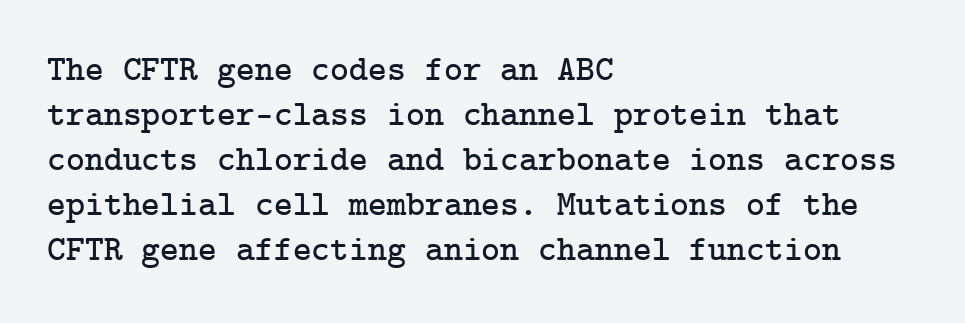
The space between consecutive lines is moderate. Only glyphs here, with clear space below each row. Standard letterfit; no display-style spreading of the glyphs. All the whitespace from short lines collects on the right. Nope, not italic — everything's standing straight.
